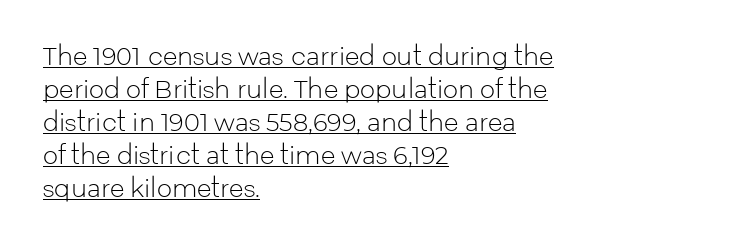
The image shows 24 px text type, upright; set left-aligned, normal line spacing (1.38x), normal letter spacing, underlined.
